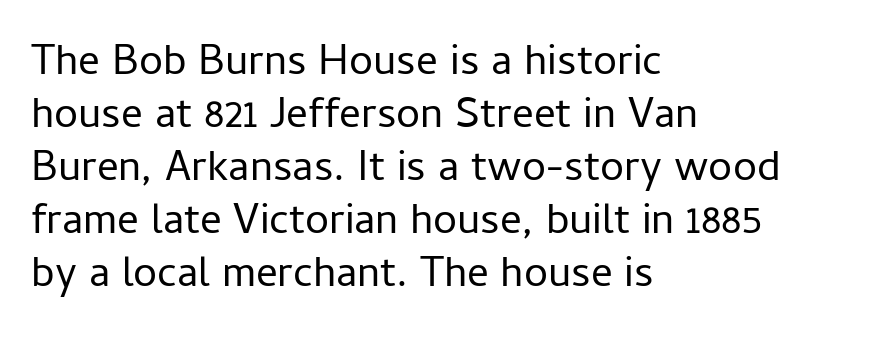
{"serif": "no", "italic": "no", "bold": "no", "weight": "regular", "width": "normal", "stroke_contrast": "low", "x_height": "medium", "monospaced": "no", "underline": "no", "align": "left", "line_spacing_ratio": 1.23, "letter_spacing": "normal", "letter_spacing_em": 0.0, "glyph_px": 43}
